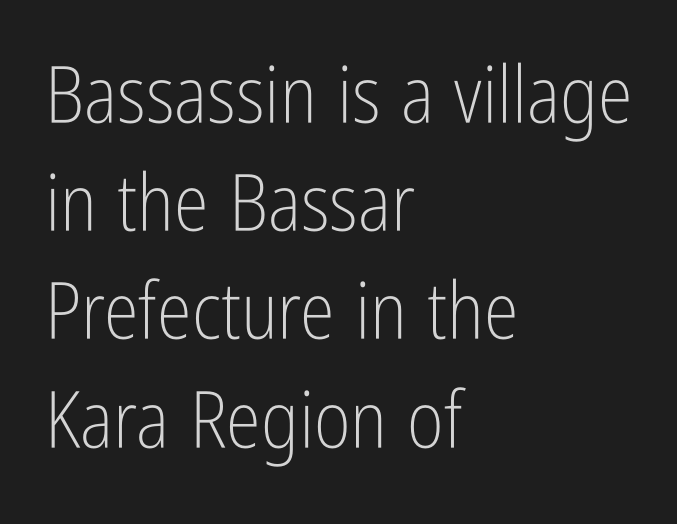
Varying glyph widths throughout — classic text-font behaviour. Typeset ragged right — the left edge is the straight one. Nope, no serifs anywhere on these letters. Each word holds together tightly as a unit, with standard inter-letter gaps. No heavy texture on the line: the type isn't bold. Just letters on the line, the space beneath them empty.
